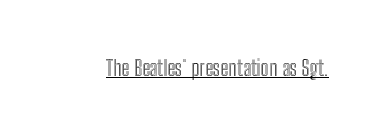
{"italic": "no", "underline": "yes", "letter_spacing": "normal", "letter_spacing_em": 0.0, "glyph_px": 22}
